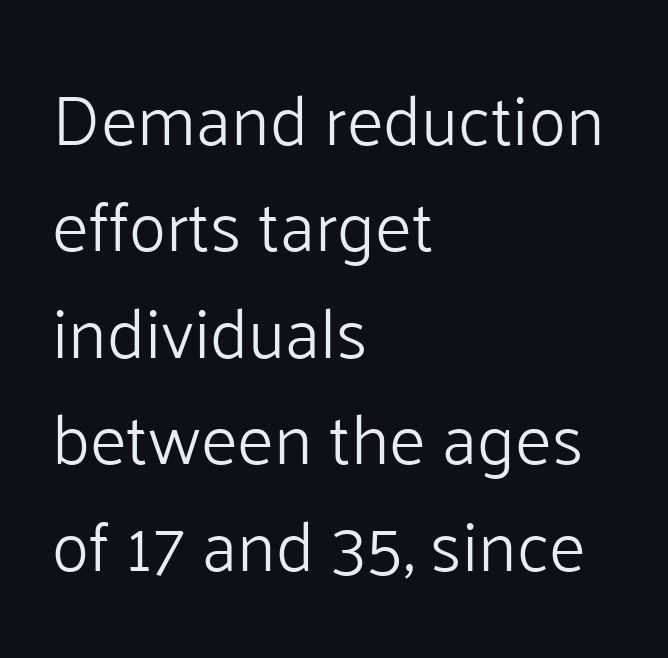
The image shows 70 px light sans-serif type, upright; set left-aligned, normal line spacing (1.52x), normal letter spacing, not underlined; low stroke contrast and a medium x-height.
